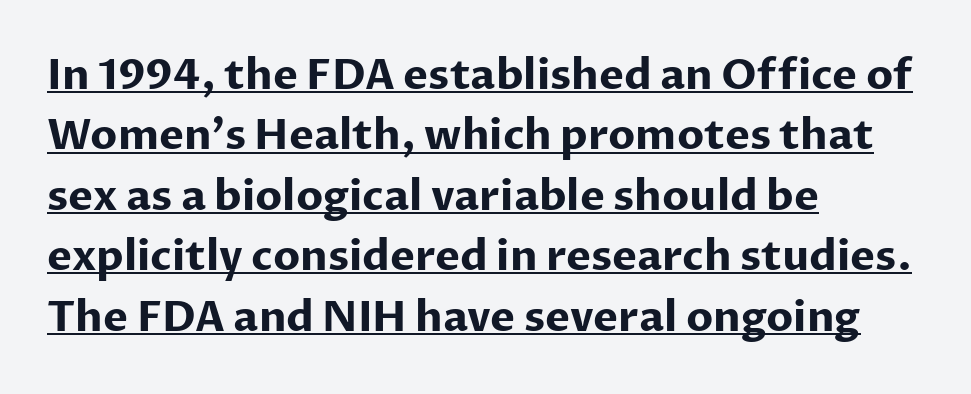
Italic? Not at all — the glyphs are vertical. This sample is left-justified, so line endings fall wherever the words run out. The type family on display is of the sans-serif kind. Is there an underline? Yes — a line sits under the letters. This sample keeps an unexceptional amount of space between lines.
